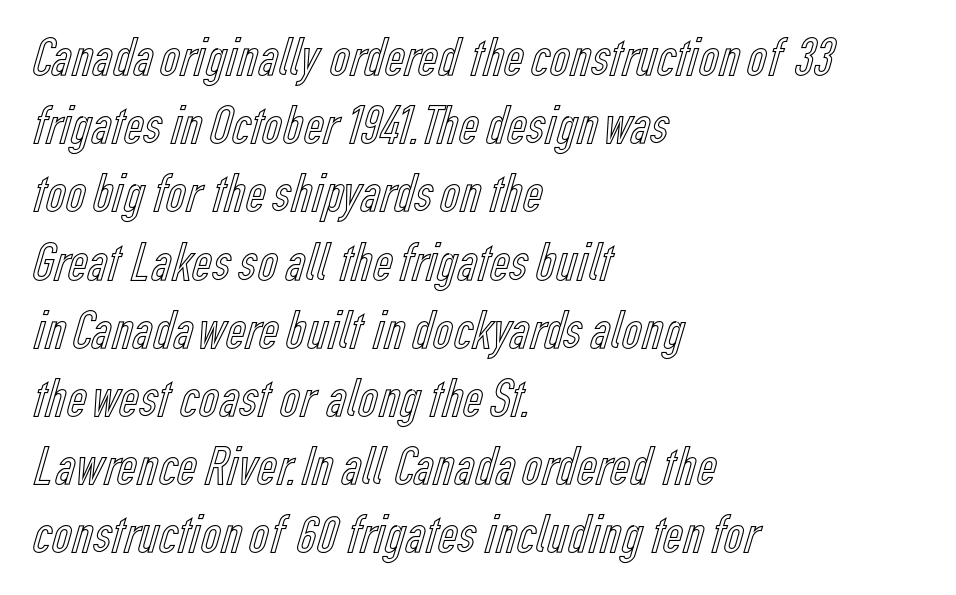
The image shows 55 px condensed type; set left-aligned, line spacing 1.24x, normal letter spacing, not underlined; a medium x-height.
